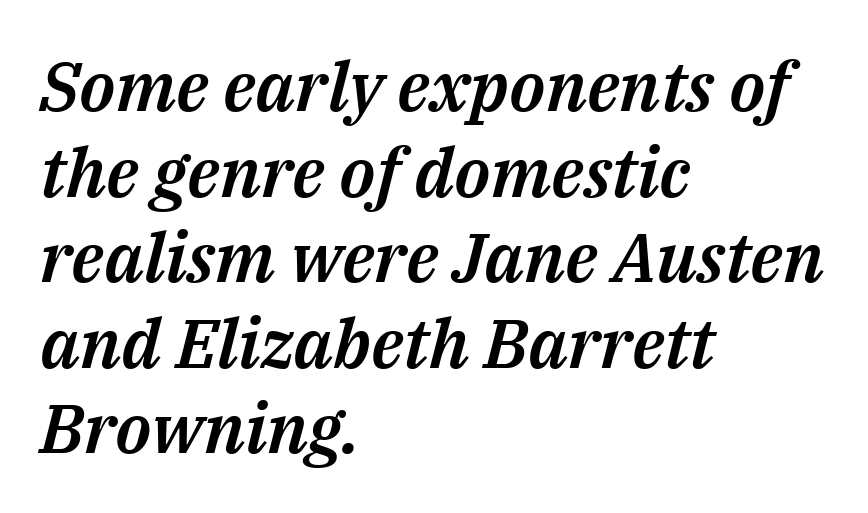
Q: Is the text italic (slanted)? A: Yes, it leans right by about 14 degrees.
Q: Is the text underlined? A: No.
Q: How is the paragraph aligned? A: Left-aligned.
Q: Is the spacing between letters normal or unusually wide? A: Normal.
Q: Width (condensed, normal, or wide)? A: Normal.
Q: Stroke contrast? A: Medium.
Q: x-height? A: Medium.
Q: Monospaced? A: No.
